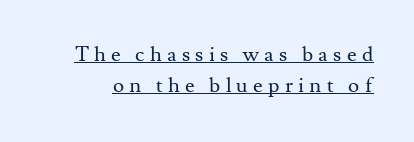
The image shows 21 px text type, upright; set normal line spacing (1.48x), unusually wide letter spacing (+0.25 em), underlined.
